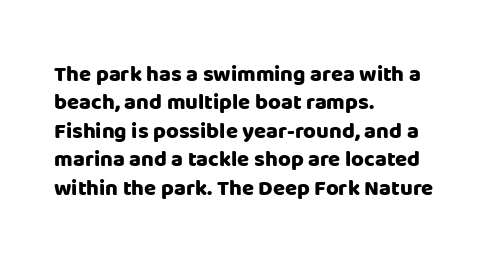
{"italic": "no", "bold": "yes", "underline": "no", "align": "left", "line_spacing": "normal", "line_spacing_ratio": 1.29, "letter_spacing": "normal", "letter_spacing_em": 0.0, "glyph_px": 22}
